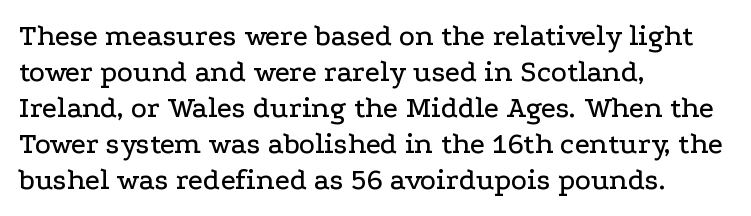
{"serif": "yes", "italic": "no", "width": "wide", "stroke_contrast": "low", "x_height": "medium", "monospaced": "no", "underline": "no", "align": "left", "line_spacing_ratio": 1.2, "letter_spacing": "normal", "letter_spacing_em": 0.0, "glyph_px": 30}
